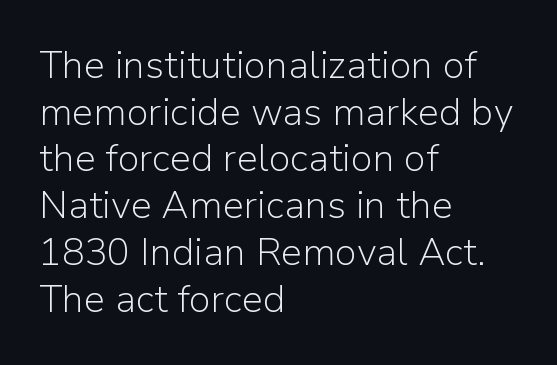
No feet cap the strokes, marking this as sans-serif type. There is no visible air inserted between adjacent glyphs. Ordinary non-slanted type is in use. The strokes carry an ordinary text weight at most. Notice how the passage keeps a crisp vertical edge on the left only.
